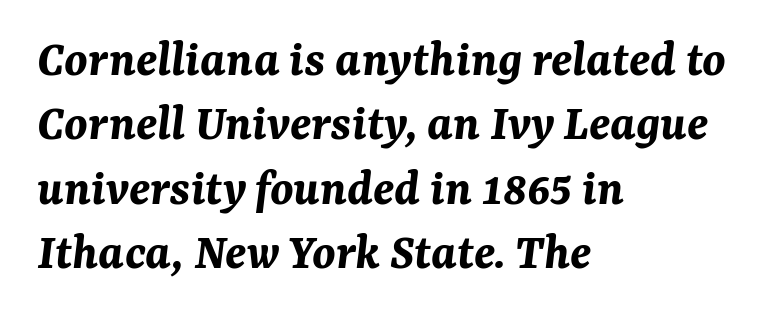
The text carries the slant typical of an italic or oblique font. Leftover space on each line is placed entirely after the last word. This sample has the flowing, uneven cadence of proportional lettering. The face used here is rendered with its standard letterfit. Beneath every word, the page is bare. A full-strength bold gives these letters their thick strokes.
